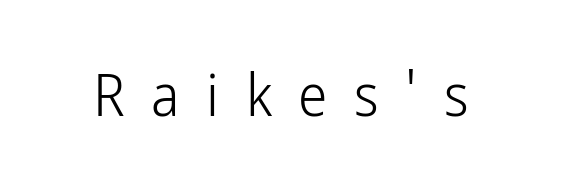
Q: Is the text bold? A: No.
Q: Is the text italic (slanted)? A: No, it is upright.
Q: Is the typeface a serif or a sans-serif typeface? A: Sans-serif.
Q: Is the text underlined? A: No.
Q: Is the spacing between letters normal or unusually wide? A: Unusually wide.
Q: Width (condensed, normal, or wide)? A: Condensed.
Q: Stroke contrast? A: Low.
Q: x-height? A: Medium.
Q: Monospaced? A: No.
